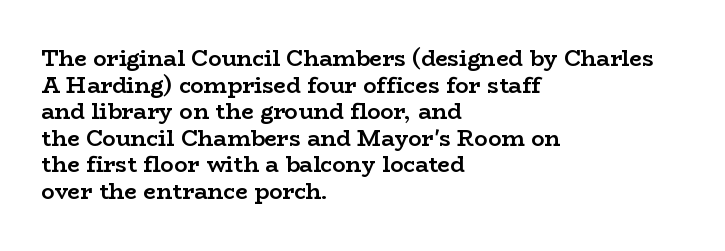
{"italic": "no", "bold": "yes", "underline": "no", "align": "left", "line_spacing_ratio": 1.21, "letter_spacing": "normal", "letter_spacing_em": 0.0, "glyph_px": 22}
